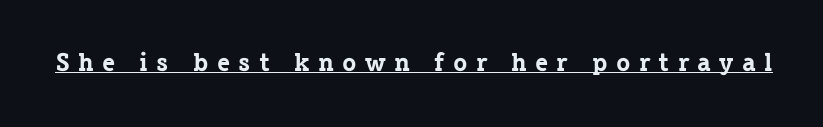
Does the lettering tilt? It doesn't — this is upright. Somebody hit Ctrl+U on this one — the words are underlined. Look at the tracking — it's clearly loosened, letters drifting apart. In terms of weight, the rendering is a true, heavy bold.
